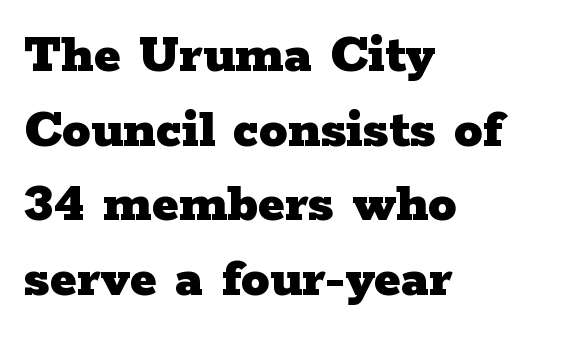
Is the letter spacing exaggerated? No — it looks like the ordinary default. Compared with typical paragraphs, the rows here are spaced about the same. Do the characters align in a grid? No, the font is proportional. Line beginnings align vertically; line endings do not.
